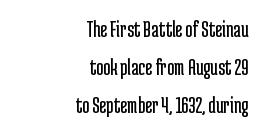
{"italic": "no", "bold": "no", "underline": "no", "align": "right", "line_spacing": "normal", "line_spacing_ratio": 1.59, "letter_spacing": "normal", "letter_spacing_em": 0.0, "glyph_px": 24}
